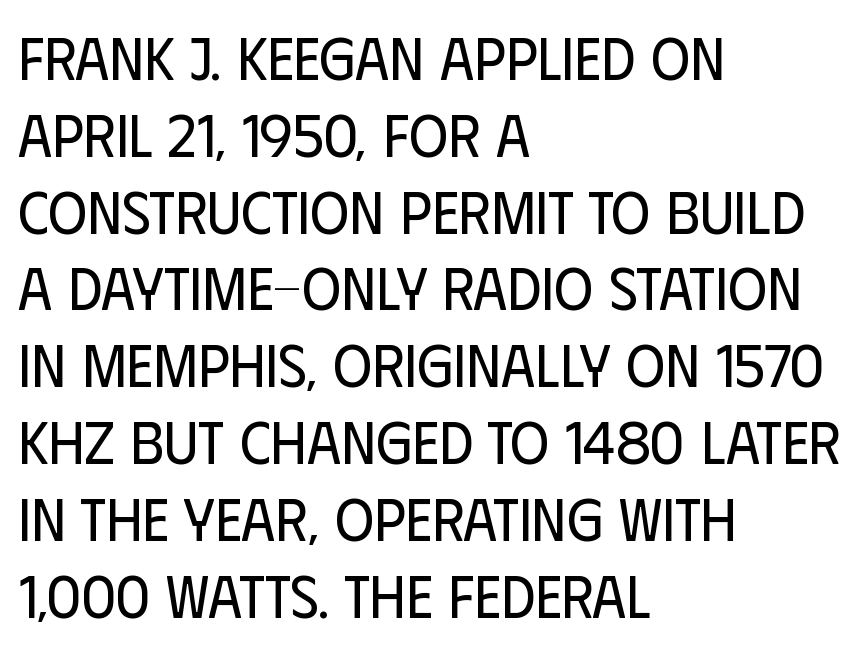
The image shows 60 px regular-weight, condensed sans-serif type, upright; set left-aligned, normal line spacing (1.28x), normal letter spacing, not underlined; low stroke contrast and a large x-height.
